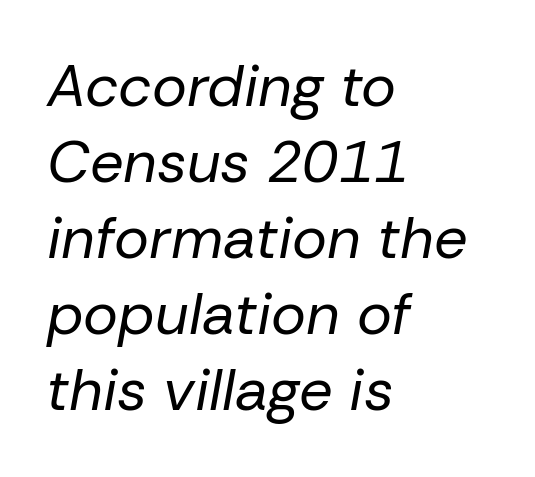
{"italic": "yes", "lean": "right", "slant_degrees": 10, "bold": "no", "weight": "regular", "width": "normal", "stroke_contrast": "low", "x_height": "medium", "monospaced": "no", "underline": "no", "align": "left", "line_spacing": "normal", "line_spacing_ratio": 1.29, "letter_spacing": "normal", "letter_spacing_em": 0.0, "glyph_px": 59}
